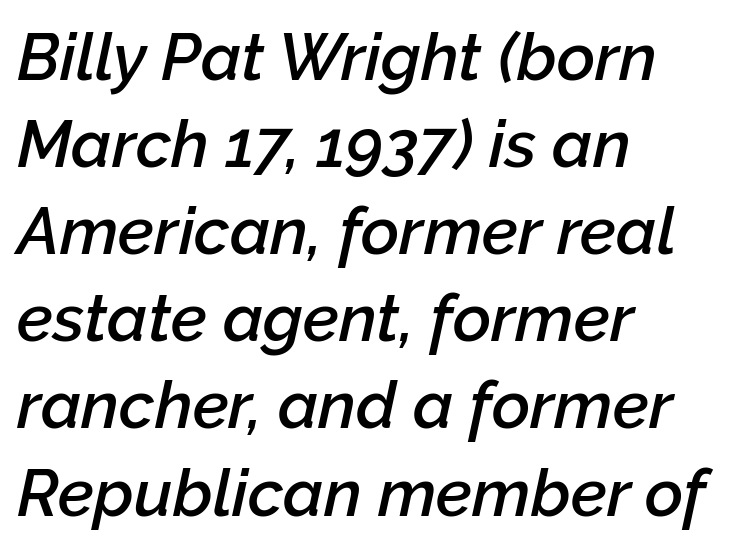
Q: Is the text bold? A: Semi-bold.
Q: Is the text italic (slanted)? A: Yes, it leans right by about 12 degrees.
Q: Is the text underlined? A: No.
Q: How is the paragraph aligned? A: Left-aligned.
Q: Is the spacing between letters normal or unusually wide? A: Normal.
Q: Is the spacing between lines tight, normal or loose? A: Normal.
Q: Width (condensed, normal, or wide)? A: Normal.
Q: Stroke contrast? A: Low.
Q: x-height? A: Medium.
Q: Monospaced? A: No.
